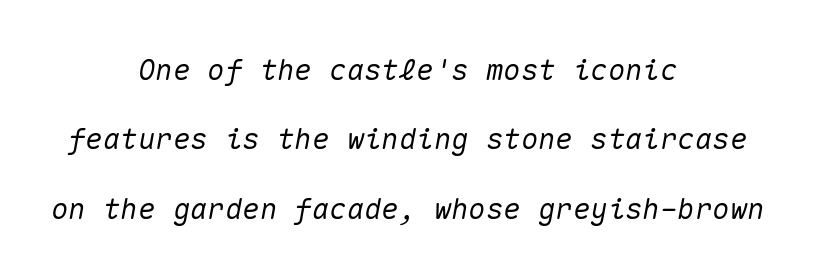
Q: Is the text italic (slanted)? A: Yes, it leans right by about 10 degrees.
Q: Is the text underlined? A: No.
Q: How is the paragraph aligned? A: Centered.
Q: Is the spacing between letters normal or unusually wide? A: Normal.
Q: Is the spacing between lines tight, normal or loose? A: Loose.
Q: Width (condensed, normal, or wide)? A: Normal.
Q: Stroke contrast? A: Medium.
Q: x-height? A: Medium.
Q: Monospaced? A: Yes.
